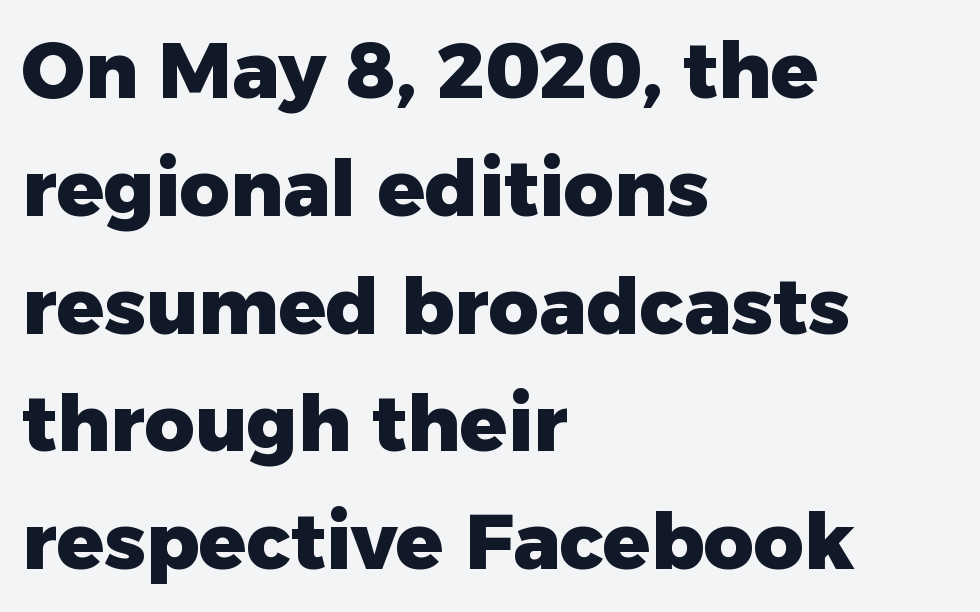
The image shows 78 px heavy sans-serif type, upright; set left-aligned, normal line spacing (1.51x), normal letter spacing, not underlined; low stroke contrast and a medium x-height.
